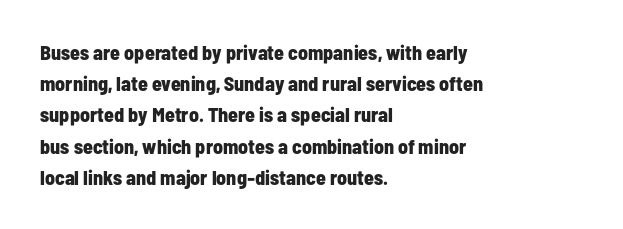
Beneath every word, the page is bare. The letterforms sit shoulder to shoulder at normal distance. The typesetter chose a ragged-right arrangement here. What weight is shown? A full bold with thick strokes.
